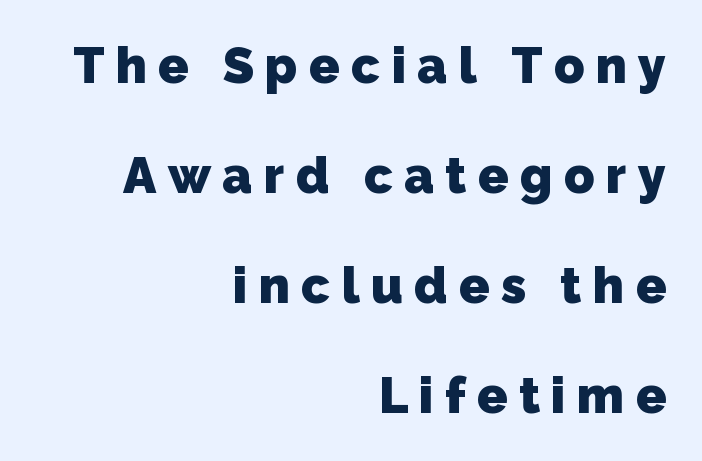
The image shows 50 px heavy sans-serif type; set right-aligned, loose line spacing (2.2x), unusually wide letter spacing (+0.23 em), not underlined; low stroke contrast and a medium x-height.
